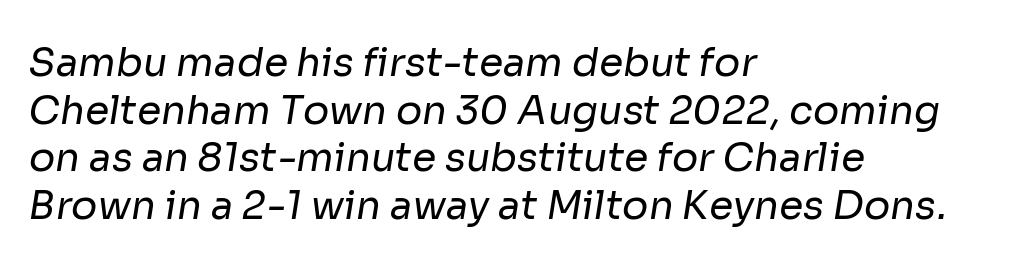
{"serif": "no", "bold": "no", "weight": "regular", "width": "normal", "stroke_contrast": "low", "x_height": "medium", "monospaced": "no", "underline": "no", "align": "left", "line_spacing_ratio": 1.22, "letter_spacing": "normal", "letter_spacing_em": 0.0, "glyph_px": 39}
